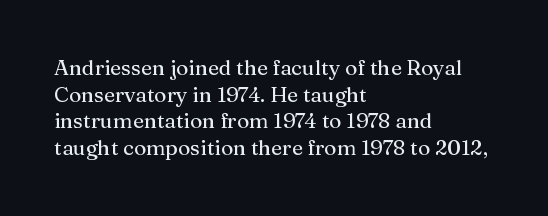
{"italic": "no", "underline": "no", "align": "left", "line_spacing": "normal", "line_spacing_ratio": 1.27, "letter_spacing": "normal", "letter_spacing_em": 0.0, "glyph_px": 21}
